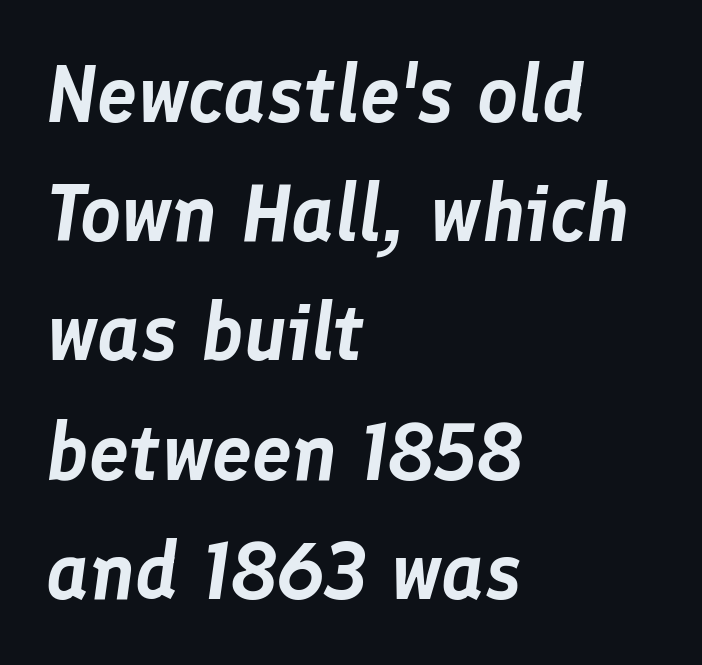
{"italic": "yes", "lean": "right", "slant_degrees": 8, "width": "normal", "stroke_contrast": "low", "x_height": "medium", "monospaced": "no", "underline": "no", "align": "left", "line_spacing": "normal", "line_spacing_ratio": 1.49, "letter_spacing": "normal", "letter_spacing_em": 0.0, "glyph_px": 80}
